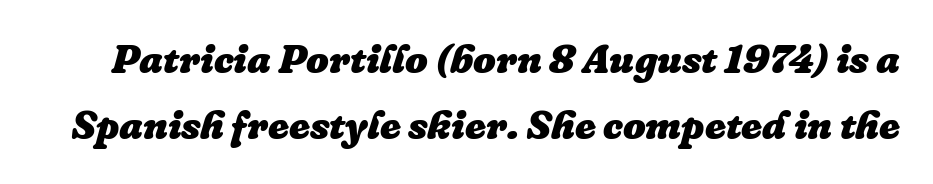
{"italic": "yes", "lean": "right", "slant_degrees": 16, "bold": "yes", "weight": "heavy", "width": "normal", "stroke_contrast": "low", "x_height": "medium", "monospaced": "no", "underline": "no", "line_spacing": "normal", "line_spacing_ratio": 1.66, "letter_spacing": "normal", "letter_spacing_em": 0.0, "glyph_px": 40}
